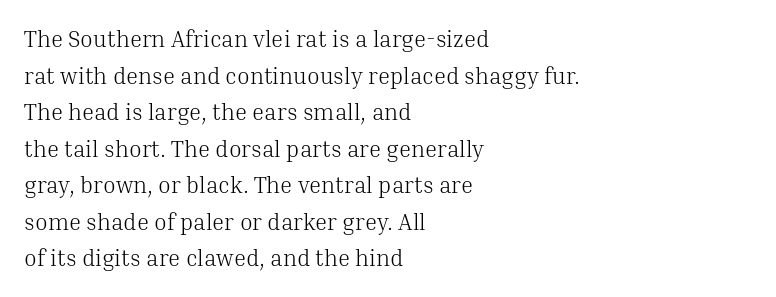
Notice how descenders clear the ascenders below comfortably — that's standard leading. Heft: none added — not bold. Posture: upright roman. The tracking reads as untouched default to a designer's eye. If you drew a ruler down the left edge, every line would touch it.
